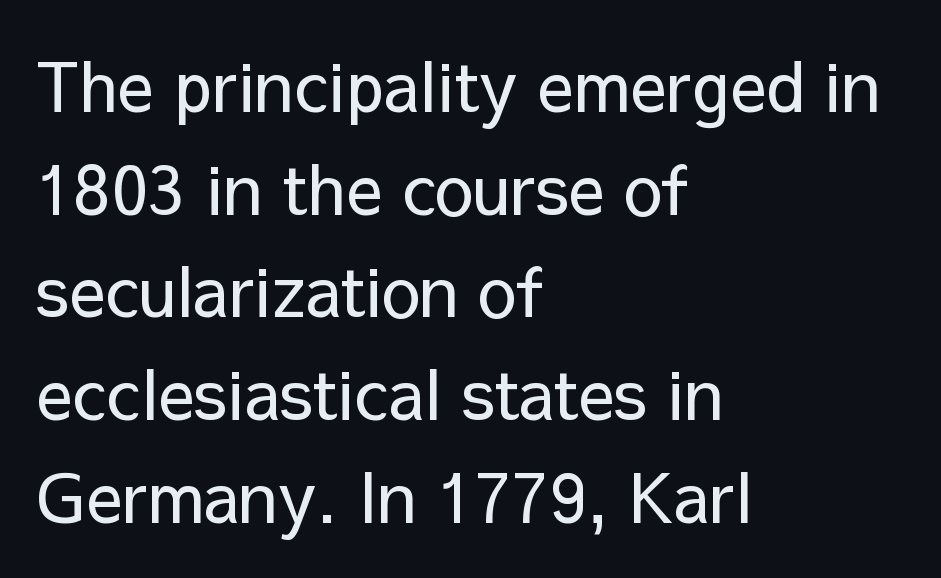
Q: Is the text bold? A: No.
Q: Is the text italic (slanted)? A: No, it is upright.
Q: Is the typeface a serif or a sans-serif typeface? A: Sans-serif.
Q: Is the text underlined? A: No.
Q: How is the paragraph aligned? A: Left-aligned.
Q: Is the spacing between letters normal or unusually wide? A: Normal.
Q: Is the spacing between lines tight, normal or loose? A: Normal.
Q: Width (condensed, normal, or wide)? A: Normal.
Q: Stroke contrast? A: Low.
Q: x-height? A: Medium.
Q: Monospaced? A: No.
